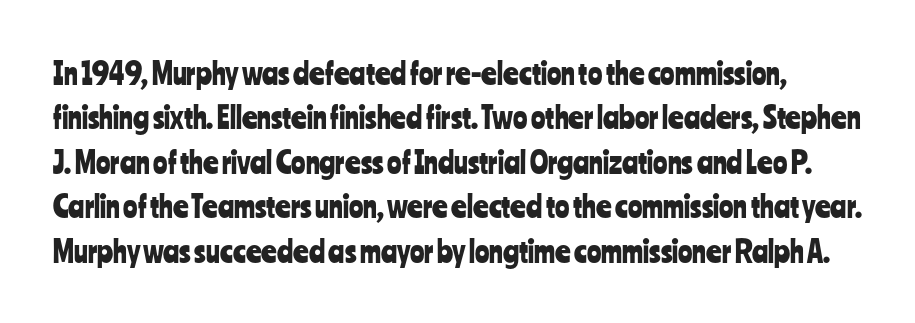
The image shows 30 px condensed sans-serif type, upright; set normal line spacing (1.48x), normal letter spacing, not underlined; low stroke contrast and a medium x-height.
